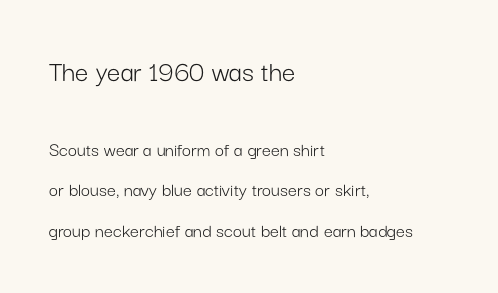
{"serif": "no", "italic": "no", "bold": "no", "weight": "light", "width": "normal", "stroke_contrast": "low", "x_height": "medium", "monospaced": "no", "underline": "no", "align": "left", "line_spacing": "loose", "line_spacing_ratio": 2.03, "letter_spacing": "normal", "letter_spacing_em": 0.0, "larger_block": "first", "size_ratio": 1.5, "glyph_px": 30}
